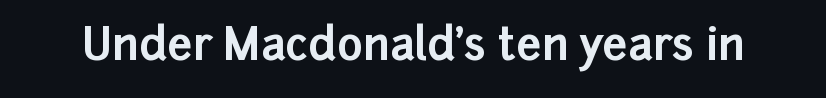
The tracking reads as untouched default to a designer's eye. Only glyphs here, with clear space below each row. The font's upright variant was chosen for this text. Compared with an ordinary text face, these strokes are far heavier — a full bold.
